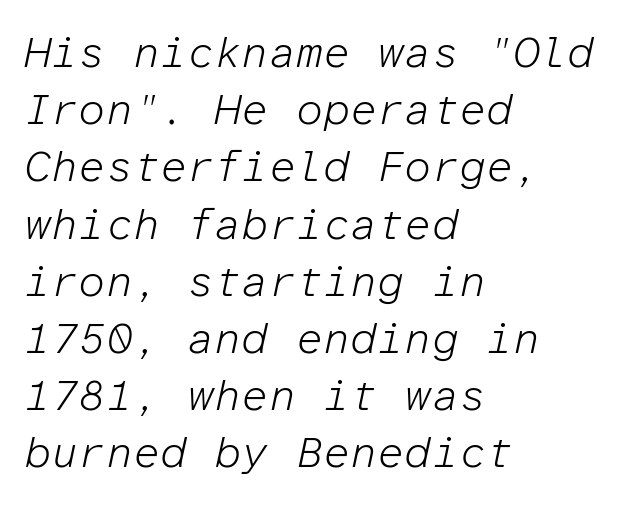
The image shows 43 px light type, italic (leaning right), monospaced; set left-aligned, normal line spacing (1.33x), normal letter spacing, not underlined; low stroke contrast and a medium x-height.
